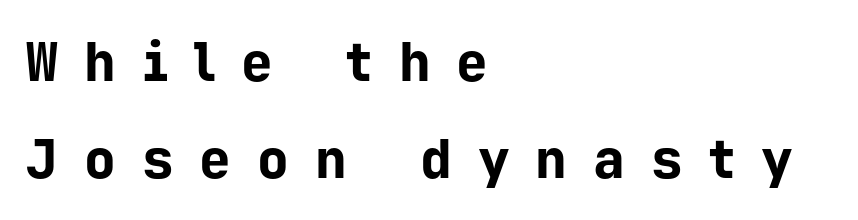
The image shows 53 px bold sans-serif type, upright, monospaced; set left-aligned, line spacing 1.83x, unusually wide letter spacing (+0.49 em), not underlined; low stroke contrast and a medium x-height.
